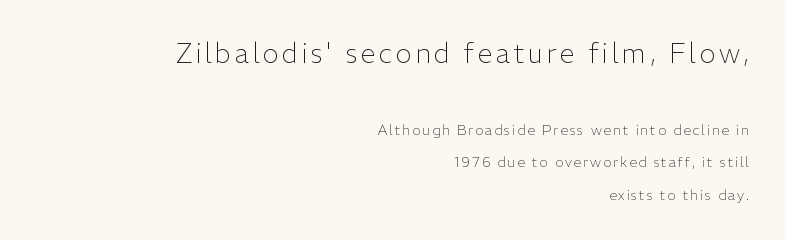
If you drew a line through each stem, it would be perfectly vertical. Line endings align vertically; line beginnings do not. You get the large type first, then a drop to smaller type. No chunkiness to these letters — they're not bold.
